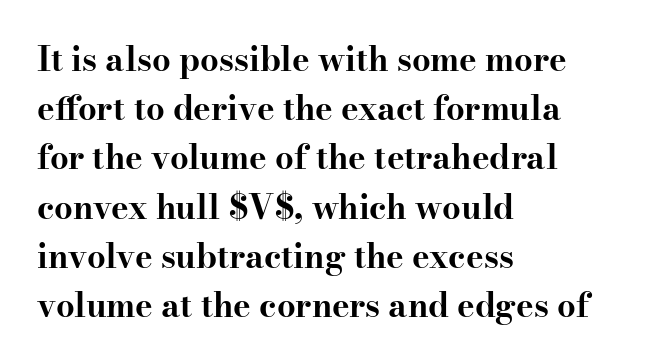
{"serif": "yes", "italic": "no", "bold": "yes", "weight": "bold", "width": "wide", "stroke_contrast": "high", "x_height": "small", "monospaced": "no", "underline": "no", "align": "left", "line_spacing": "normal", "line_spacing_ratio": 1.49, "letter_spacing": "normal", "letter_spacing_em": 0.0, "glyph_px": 33}
